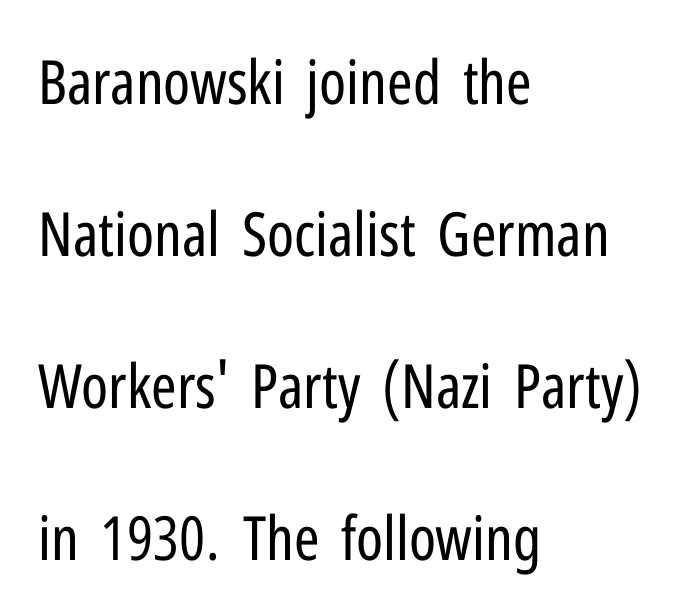
Q: Is the text bold? A: No.
Q: Is the text italic (slanted)? A: No, it is upright.
Q: Is the typeface a serif or a sans-serif typeface? A: Sans-serif.
Q: Is the text underlined? A: No.
Q: How is the paragraph aligned? A: Left-aligned.
Q: Is the spacing between letters normal or unusually wide? A: Normal.
Q: Is the spacing between lines tight, normal or loose? A: Loose.
Q: Width (condensed, normal, or wide)? A: Condensed.
Q: Stroke contrast? A: Low.
Q: x-height? A: Medium.
Q: Monospaced? A: No.
